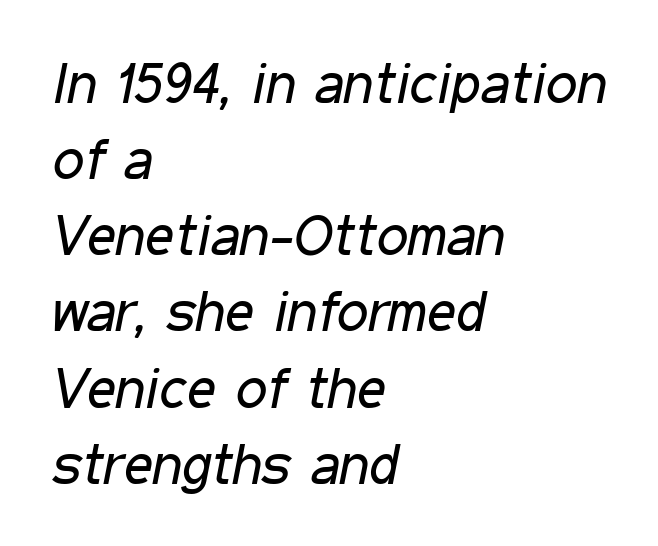
{"italic": "yes", "lean": "right", "slant_degrees": 11, "bold": "no", "weight": "regular", "width": "condensed", "stroke_contrast": "low", "x_height": "medium", "monospaced": "no", "underline": "no", "align": "left", "line_spacing": "normal", "line_spacing_ratio": 1.36, "letter_spacing": "normal", "letter_spacing_em": 0.0, "glyph_px": 56}
